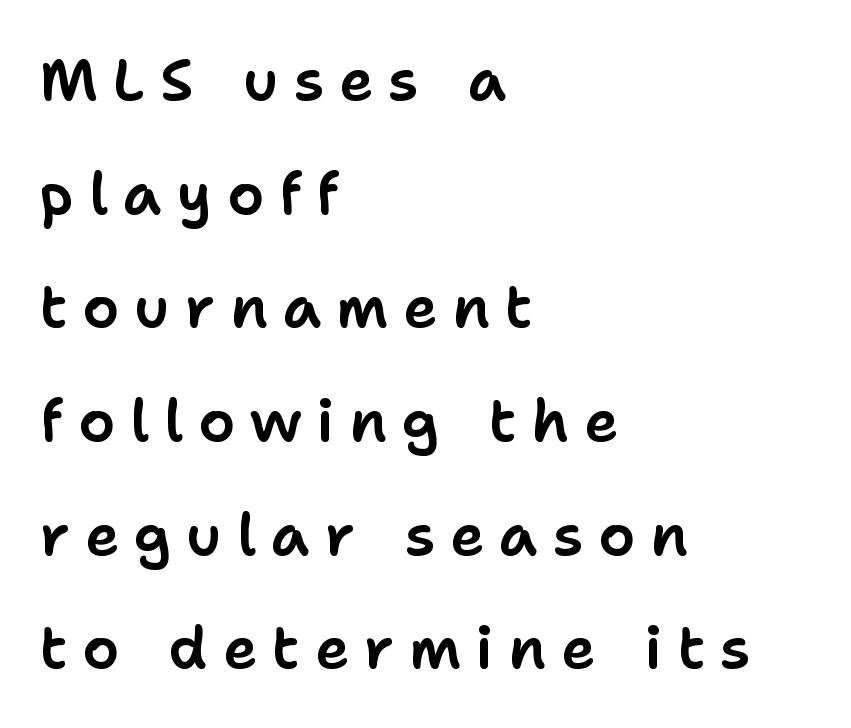
The image shows 58 px sans-serif type, upright; set left-aligned, loose line spacing (1.96x), unusually wide letter spacing (+0.26 em), not underlined; low stroke contrast and a medium x-height.
